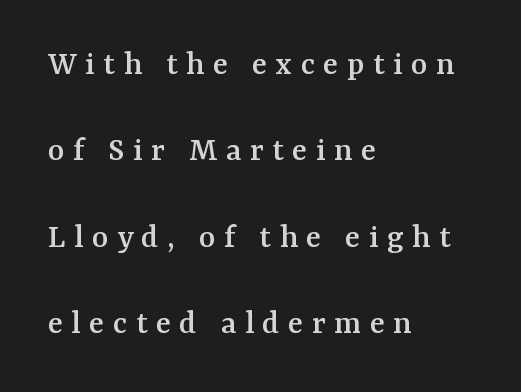
Spacing verdict: proportional, widths tailored to each character. A serif font was chosen for this passage. The paragraph has a hard left edge and a soft right edge. The line texture is sparse and dotted thanks to wide tracking.
